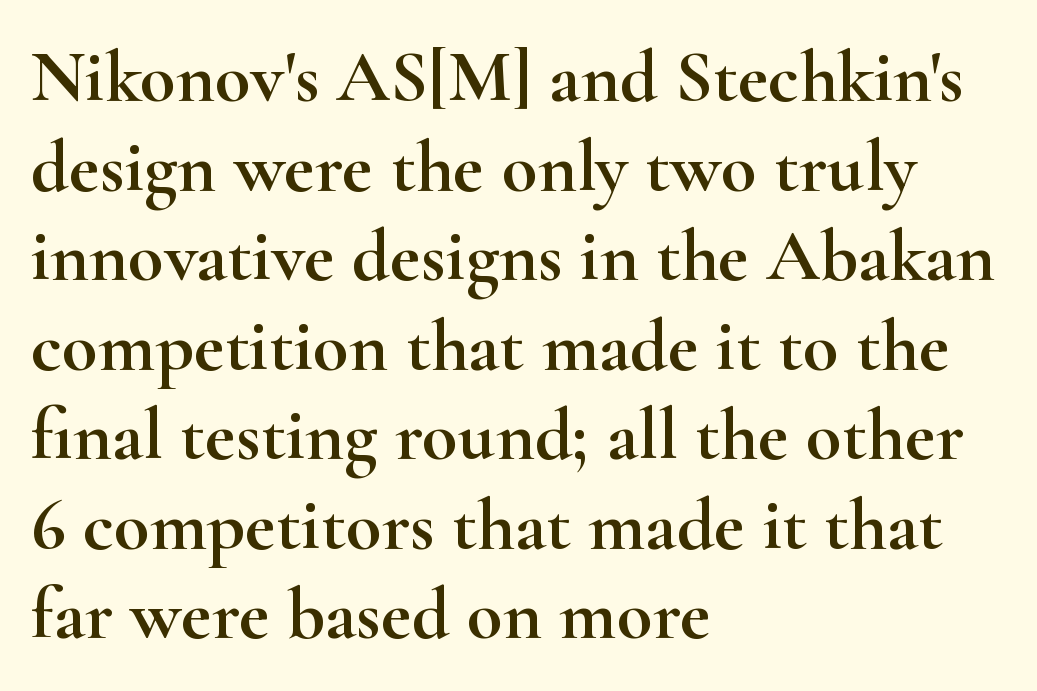
Nobody touched the tracking dial on this one. The words here are not underlined. Layout note: lines flush left. A typesetter would mark this as roman, not italic. Little horizontal feet cap the strokes, marking this as serif type. Proportional: the letters do not fall into vertical columns.
